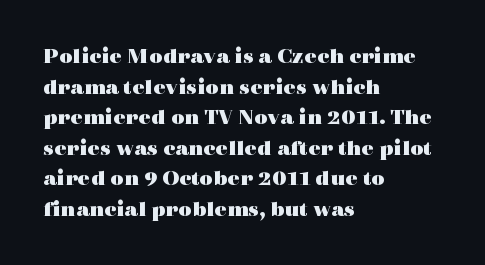
Nobody touched the tracking dial on this one. Heft: maximum for text — a bold. The rendering anchors every line to the left-hand side. The line-height multiplier appears to be the usual default.
